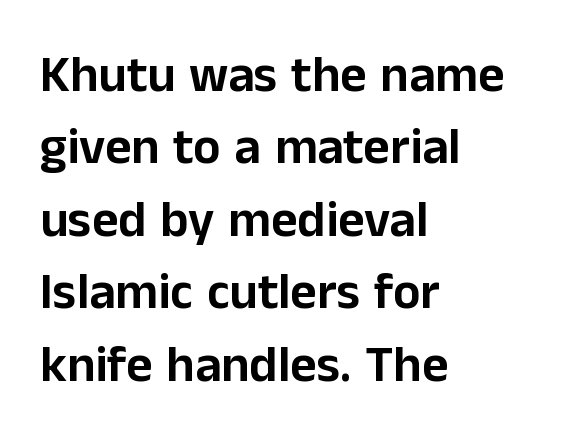
Q: Is the text italic (slanted)? A: No, it is upright.
Q: Is the typeface a serif or a sans-serif typeface? A: Sans-serif.
Q: Is the text underlined? A: No.
Q: How is the paragraph aligned? A: Left-aligned.
Q: Is the spacing between letters normal or unusually wide? A: Normal.
Q: Is the spacing between lines tight, normal or loose? A: Normal.
Q: Width (condensed, normal, or wide)? A: Normal.
Q: Stroke contrast? A: Low.
Q: x-height? A: Medium.
Q: Monospaced? A: No.
